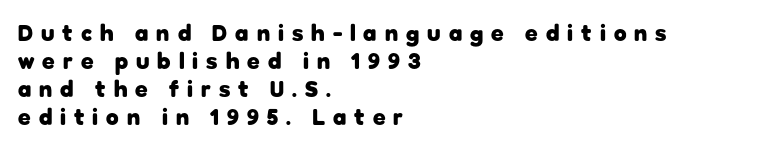
Words float on clear page, feet unadorned. Each glyph is drawn with heavy, bold strokes. Unlike italic type, these characters show no tilt at all. Short note: letters widely spaced. Horizontal alignment here is leftward, the default for most running prose.
